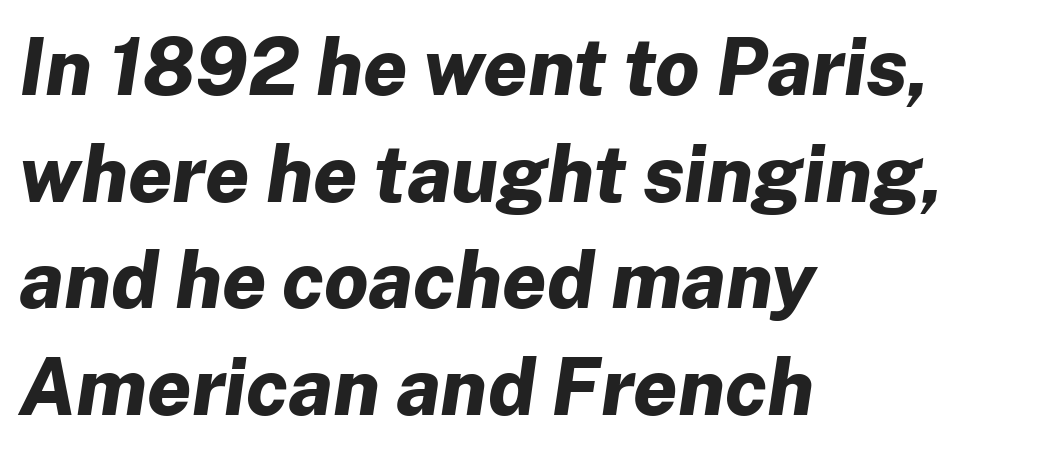
Q: Is the text bold? A: Yes.
Q: Is the text italic (slanted)? A: Yes, it leans right by about 8 degrees.
Q: Is the text underlined? A: No.
Q: How is the paragraph aligned? A: Left-aligned.
Q: Is the spacing between letters normal or unusually wide? A: Normal.
Q: Is the spacing between lines tight, normal or loose? A: Normal.
Q: Width (condensed, normal, or wide)? A: Normal.
Q: Stroke contrast? A: Low.
Q: x-height? A: Medium.
Q: Monospaced? A: No.
